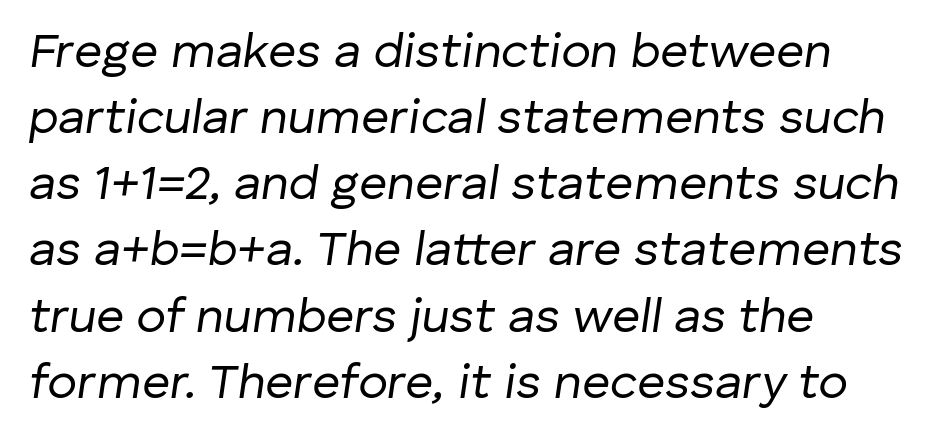
{"italic": "yes", "lean": "right", "slant_degrees": 8, "bold": "no", "weight": "regular", "width": "normal", "stroke_contrast": "low", "x_height": "medium", "monospaced": "no", "underline": "no", "align": "left", "line_spacing": "normal", "line_spacing_ratio": 1.35, "letter_spacing": "normal", "letter_spacing_em": 0.0, "glyph_px": 49}
